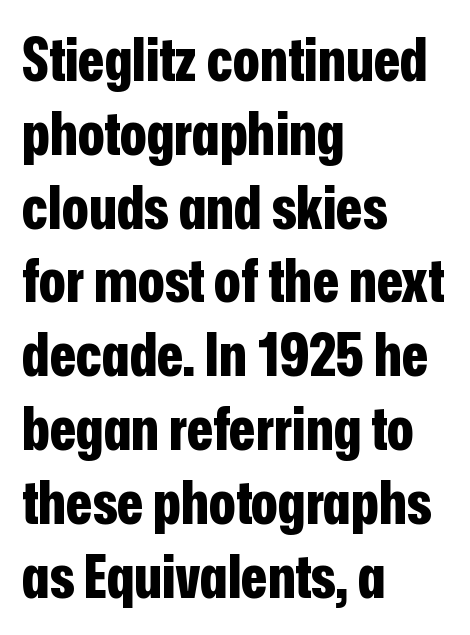
Q: Is the text bold? A: Yes.
Q: Is the text italic (slanted)? A: No, it is upright.
Q: Is the typeface a serif or a sans-serif typeface? A: Sans-serif.
Q: Is the text underlined? A: No.
Q: How is the paragraph aligned? A: Left-aligned.
Q: Is the spacing between letters normal or unusually wide? A: Normal.
Q: Width (condensed, normal, or wide)? A: Condensed.
Q: Stroke contrast? A: Low.
Q: x-height? A: Medium.
Q: Monospaced? A: No.
